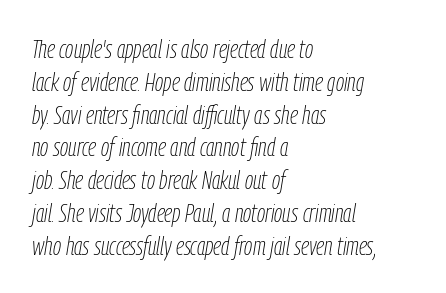
{"italic": "yes", "lean": "right", "slant_degrees": 9, "bold": "no", "underline": "no", "align": "left", "line_spacing": "normal", "line_spacing_ratio": 1.26, "letter_spacing": "normal", "letter_spacing_em": 0.0, "glyph_px": 26}
